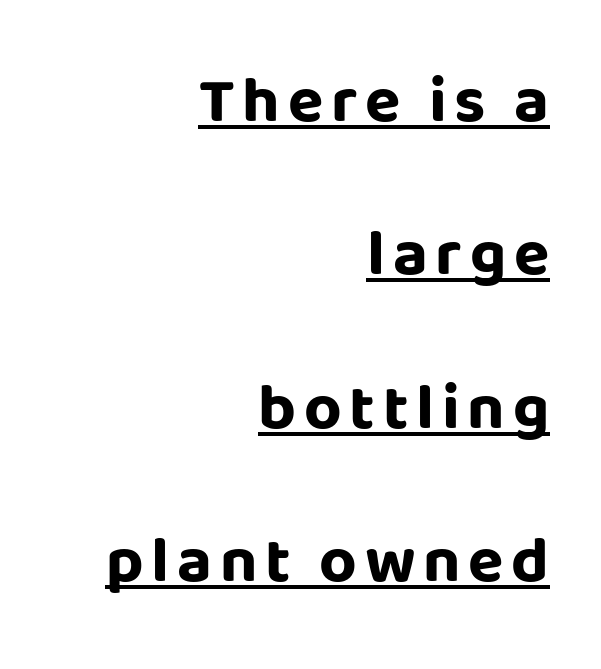
The image shows 65 px bold sans-serif type, upright; set right-aligned, loose line spacing (2.36x), underlined; low stroke contrast and a large x-height.
